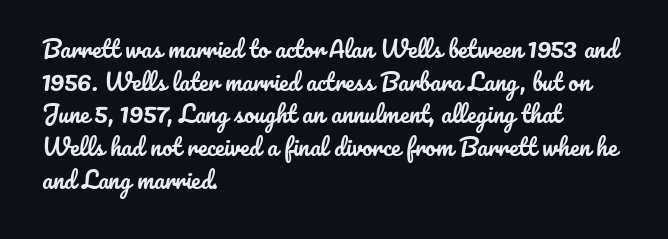
The image shows 23 px text type; set left-aligned, normal line spacing (1.42x), normal letter spacing, not underlined.
